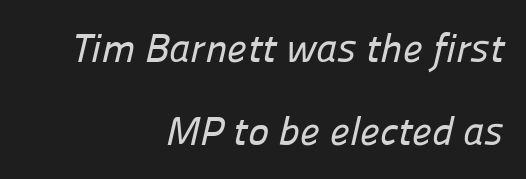
{"serif": "no", "width": "normal", "stroke_contrast": "low", "x_height": "medium", "monospaced": "no", "underline": "no", "align": "right", "line_spacing": "loose", "line_spacing_ratio": 2.07, "letter_spacing": "normal", "letter_spacing_em": 0.0, "glyph_px": 40}
